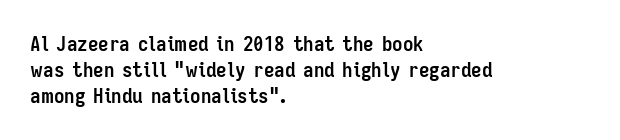
Q: Is the text bold? A: Yes.
Q: Is the text italic (slanted)? A: No, it is upright.
Q: Is the text underlined? A: No.
Q: How is the paragraph aligned? A: Left-aligned.
Q: Is the spacing between letters normal or unusually wide? A: Normal.
Q: Is the spacing between lines tight, normal or loose? A: Normal.
